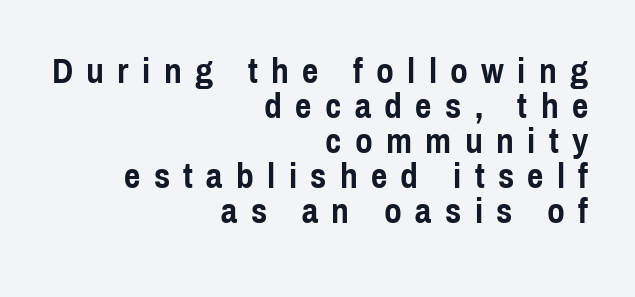
Strong, thick strokes mark this as bold type. The axis of the letterforms is exactly vertical. Students, observe: this is what under-led, compact text looks like. Short and long lines alike share a common ending point at right. Do the characters align in a grid? No, the font is proportional. Underlining? Definitely not there.
